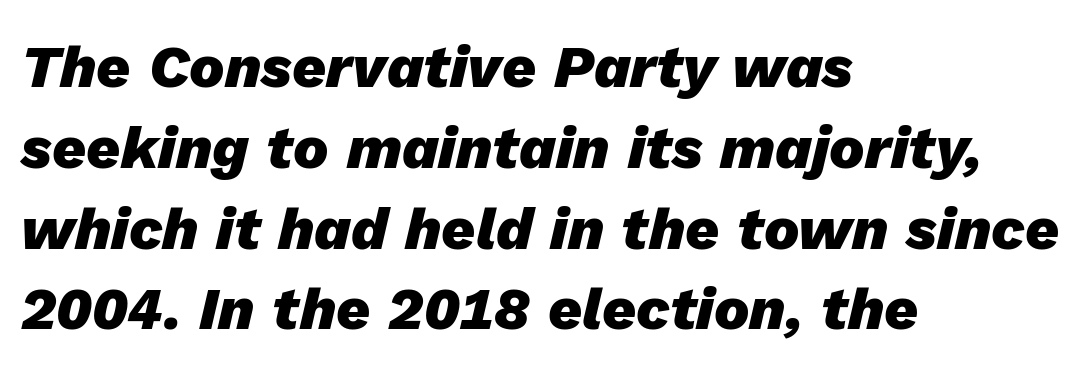
{"italic": "yes", "lean": "right", "slant_degrees": 13, "bold": "yes", "weight": "heavy", "width": "normal", "stroke_contrast": "low", "x_height": "medium", "monospaced": "no", "underline": "no", "align": "left", "line_spacing": "normal", "line_spacing_ratio": 1.37, "letter_spacing": "normal", "letter_spacing_em": 0.0, "glyph_px": 59}
